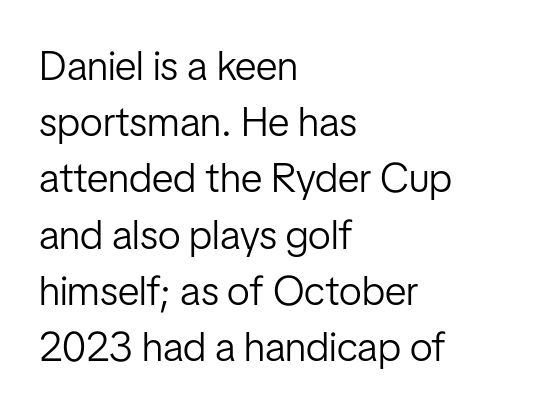
Caption: standard tracking, unaltered. Tall strokes in this sample are plumb rather than angled. A student would call this left alignment; a typographer would say flush left, rag right. Underlining? Definitely not there. The designer left line spacing at the default. The passage shown is typeset with a sans-serif family.
